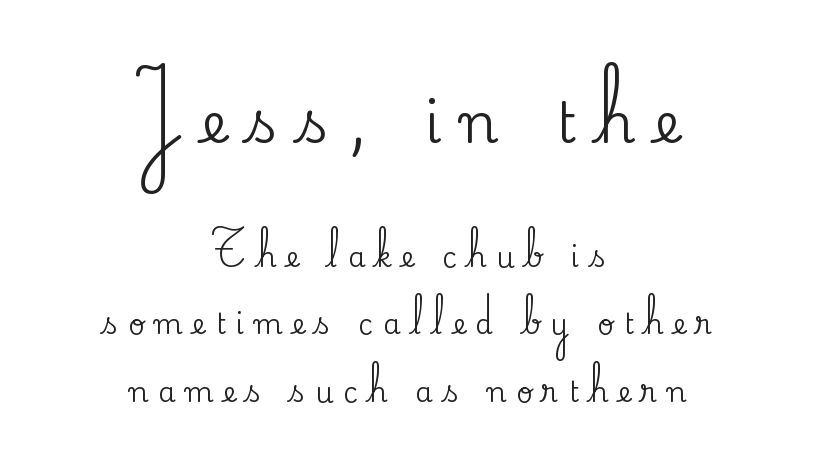
In terms of posture, this sample is upright. Beneath every word, the page is bare. In this sample the first text group is rendered at the bigger scale. Loose tracking; the words dissolve into strings of separated letters.
